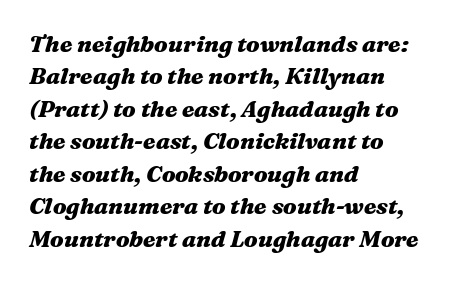
Q: Is the text bold? A: Yes.
Q: Is the text italic (slanted)? A: Yes, it leans right by about 16 degrees.
Q: Is the text underlined? A: No.
Q: How is the paragraph aligned? A: Left-aligned.
Q: Is the spacing between letters normal or unusually wide? A: Normal.
Q: Is the spacing between lines tight, normal or loose? A: Normal.
